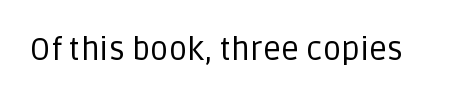
{"serif": "no", "italic": "no", "bold": "no", "weight": "regular", "width": "normal", "stroke_contrast": "low", "x_height": "large", "monospaced": "no", "underline": "no", "letter_spacing": "normal", "letter_spacing_em": 0.0, "glyph_px": 32}
